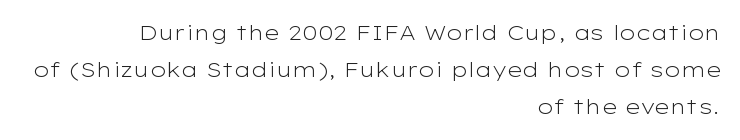
Q: Is the text bold? A: No.
Q: Is the text italic (slanted)? A: No, it is upright.
Q: Is the text underlined? A: No.
Q: How is the paragraph aligned? A: Right-aligned.
Q: Is the spacing between letters normal or unusually wide? A: Normal.
